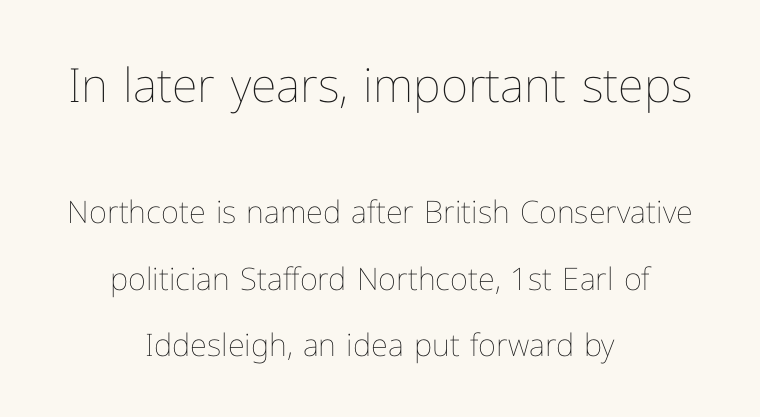
Scale decreases going downward across the two blocks. Is the block centered? Yes — each line is placed symmetrically about the middle. Descenders hang freely into open space. Spacing between characters is what you'd get straight out of the box. No letter is thick-stroked: the sample isn't bold. Students, observe: this is what heavily led, spacious text looks like.
